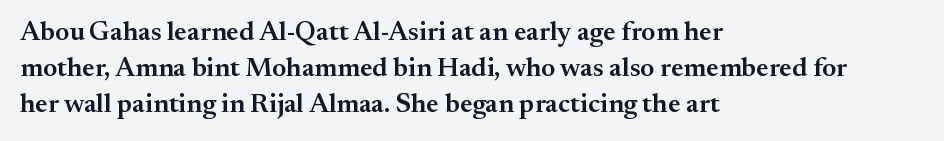
{"italic": "no", "bold": "semi", "underline": "no", "align": "left", "line_spacing": "normal", "line_spacing_ratio": 1.34, "letter_spacing": "normal", "letter_spacing_em": 0.0, "glyph_px": 27}
